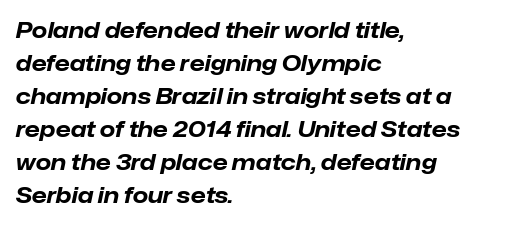
The strokes are fattened all the way to bold. The gap between lines stays unmarked. The text carries the slant typical of an italic or oblique font. The passage shown has conventional tracking throughout. The text block is weighted toward the left margin, trailing off unevenly rightward.
